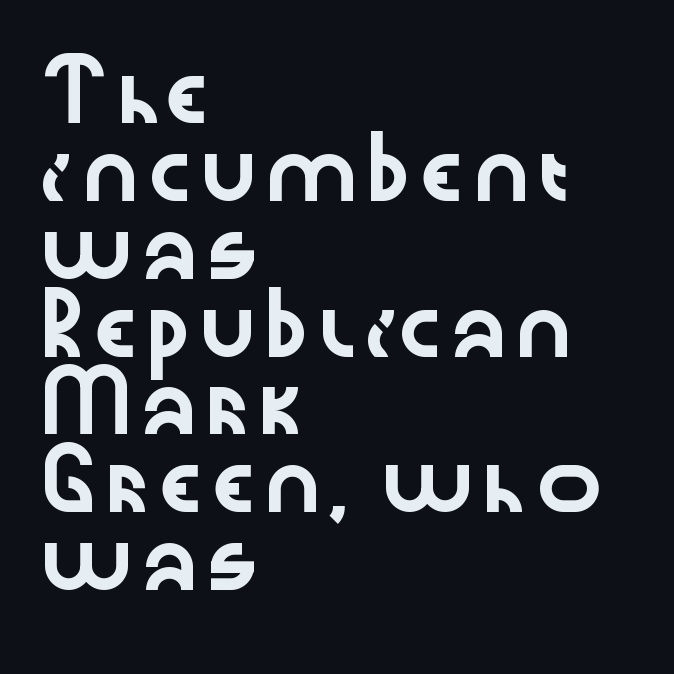
{"serif": "no", "italic": "no", "width": "wide", "stroke_contrast": "low", "x_height": "medium", "monospaced": "no", "underline": "no", "align": "left", "line_spacing": "normal", "line_spacing_ratio": 1.39, "letter_spacing": "normal", "letter_spacing_em": 0.0, "glyph_px": 56}
